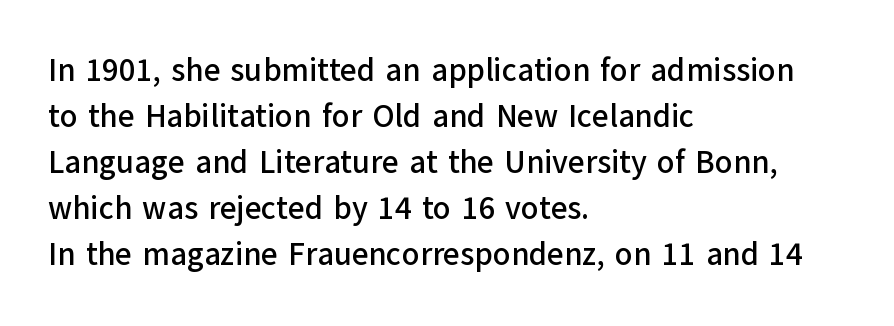
The image shows 32 px sans-serif type, upright; set left-aligned, normal line spacing (1.44x), normal letter spacing, not underlined; low stroke contrast and a medium x-height.
